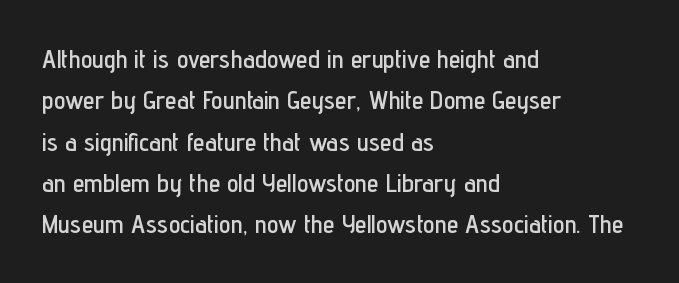
Honestly, there is no underline to notice here at all. Nothing unusual about the tracking: characters are spaced as the font intends. These lines stack with their left ends in a neat column. Posture: vertical. Normally led — the rows are evenly, conventionally spaced.
